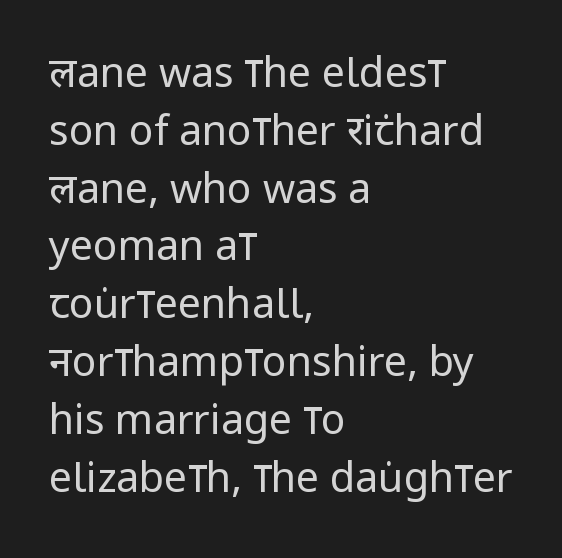
{"serif": "no", "italic": "no", "bold": "no", "weight": "regular", "width": "condensed", "stroke_contrast": "low", "x_height": "large", "monospaced": "no", "underline": "no", "align": "left", "line_spacing": "normal", "line_spacing_ratio": 1.41, "letter_spacing": "normal", "letter_spacing_em": 0.0, "glyph_px": 41}
